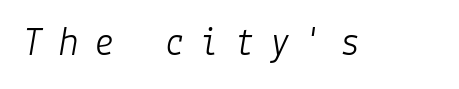
The image shows 42 px light type, italic (leaning right); set unusually wide letter spacing (+0.34 em), not underlined; low stroke contrast and a medium x-height.
